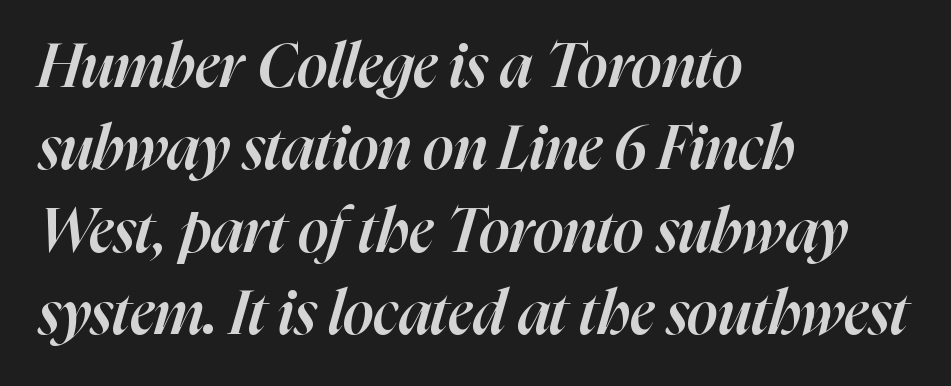
The image shows 61 px semibold type, italic (leaning right); set left-aligned, normal line spacing (1.35x), normal letter spacing, not underlined; high stroke contrast and a medium x-height.
